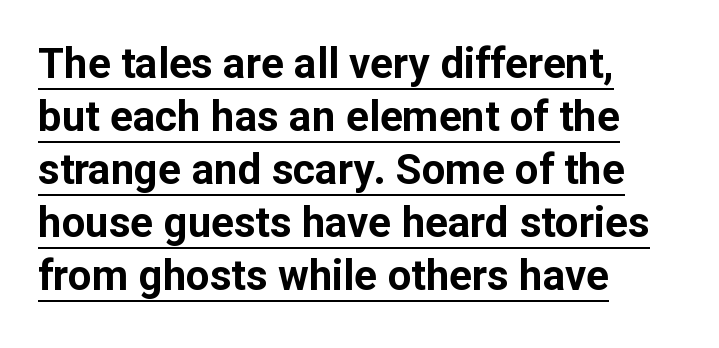
Successive baselines arrive at the customary interval. The face used here is proportionally spaced, like ordinary book or web type. Like a heading marked for emphasis, these lines bear an underscore. The paragraph shown leans on its left margin. These lines are composed in type without serifs.
